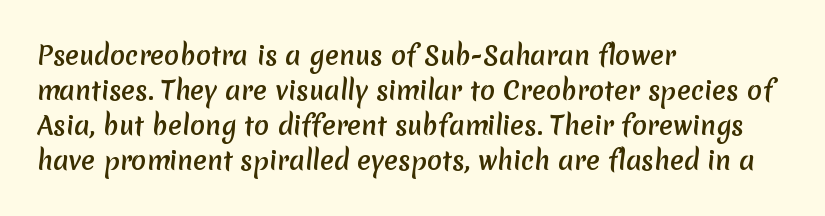
Q: Is the text underlined? A: No.
Q: How is the paragraph aligned? A: Left-aligned.
Q: Is the spacing between letters normal or unusually wide? A: Normal.
Q: Is the spacing between lines tight, normal or loose? A: Normal.
